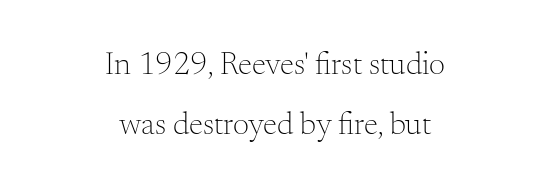
The letterforms sit shoulder to shoulder at normal distance. A student would call this center alignment; a typographer would say set centered. Bare-footed words on every line. These glyphs show unthickened strokes, regular width or finer. Here the designer chose a conventional face with non-uniform glyph widths.
